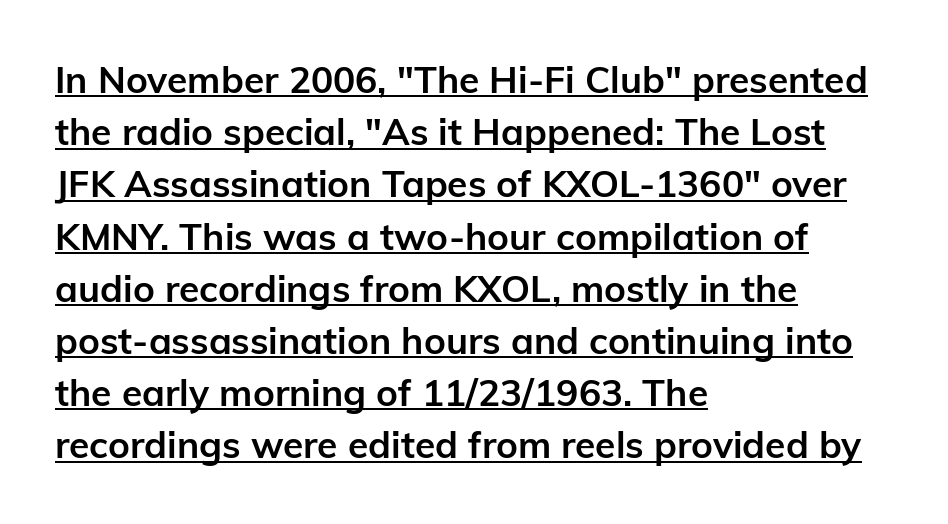
In terms of letterspacing, this is plain default setting. The rendering anchors every line to the left-hand side. No italicization has been applied; the sample stays upright. The text was rendered using a sans face with plain stroke endings.
